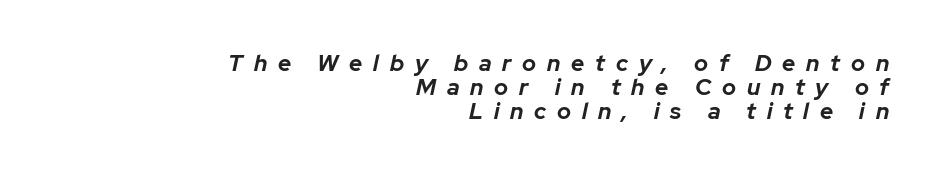
The image shows 23 px bold type, italic (leaning right); set right-aligned, tight line spacing (1.04x), unusually wide letter spacing (+0.47 em), not underlined.
